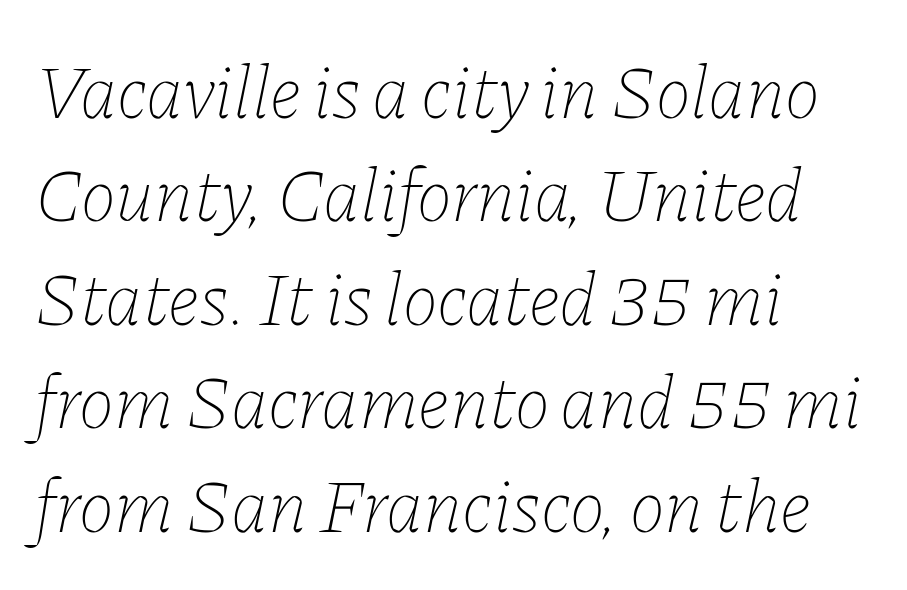
This rendering leaves character spacing at its baseline value. Varying glyph widths throughout — classic text-font behaviour. The text block is weighted toward the left margin, trailing off unevenly rightward. The specimen omits any rule beneath the text block's lines.
